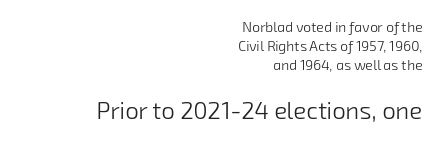
{"bold": "no", "underline": "no", "align": "right", "line_spacing": "normal", "line_spacing_ratio": 1.37, "letter_spacing": "normal", "letter_spacing_em": 0.0, "larger_block": "second", "size_ratio": 1.71, "glyph_px": 24}
